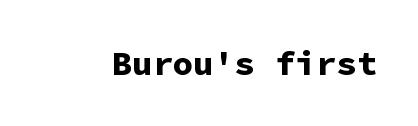
The image shows 34 px bold sans-serif type, upright, monospaced; set normal letter spacing, not underlined; low stroke contrast and a medium x-height.
